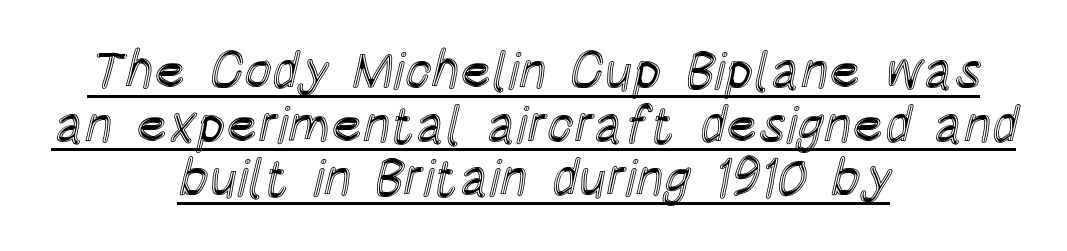
Q: Is the text italic (slanted)? A: Yes.
Q: Is the text underlined? A: Yes.
Q: How is the paragraph aligned? A: Centered.
Q: Is the spacing between letters normal or unusually wide? A: Normal.
Q: Is the spacing between lines tight, normal or loose? A: Tight.
Q: Width (condensed, normal, or wide)? A: Condensed.
Q: x-height? A: Large.
Q: Monospaced? A: No.
